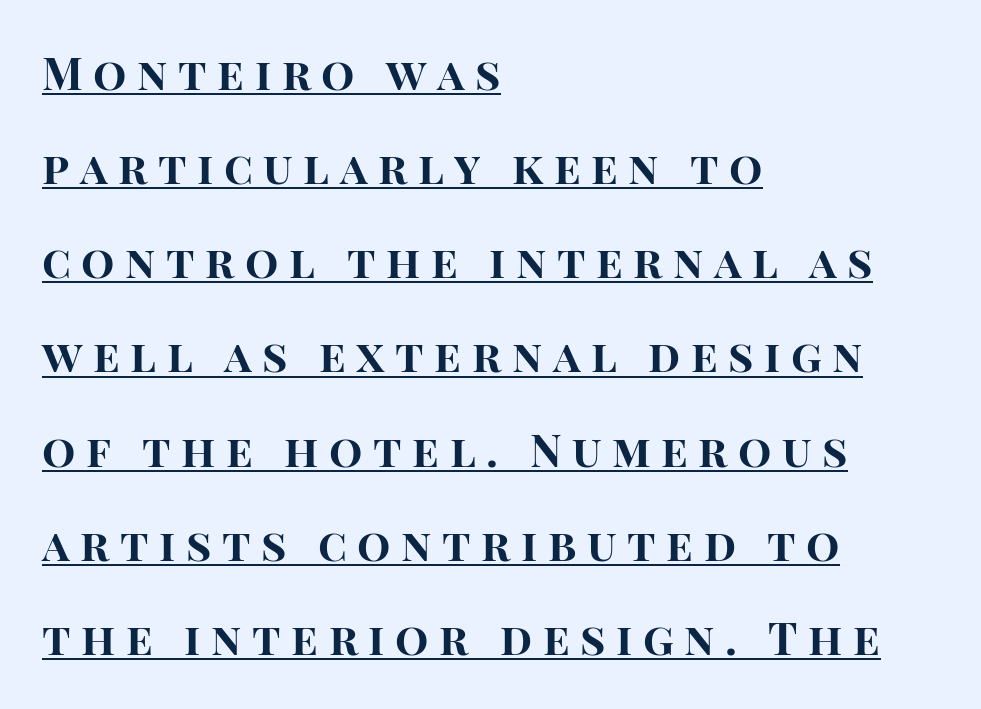
{"serif": "no", "italic": "no", "bold": "yes", "weight": "bold", "width": "normal", "stroke_contrast": "high", "x_height": "large", "monospaced": "no", "underline": "yes", "align": "left", "line_spacing": "loose", "line_spacing_ratio": 2.14, "letter_spacing": "wide", "letter_spacing_em": 0.24, "glyph_px": 44}
